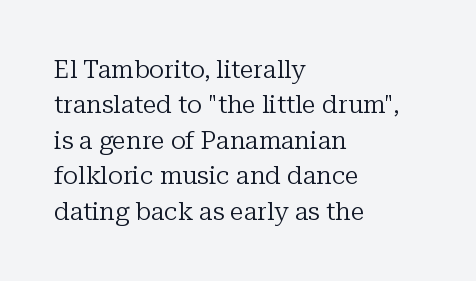
Q: Is the text bold? A: No.
Q: Is the text italic (slanted)? A: No, it is upright.
Q: Is the text underlined? A: No.
Q: How is the paragraph aligned? A: Left-aligned.
Q: Is the spacing between letters normal or unusually wide? A: Normal.
Q: Is the spacing between lines tight, normal or loose? A: Normal.
